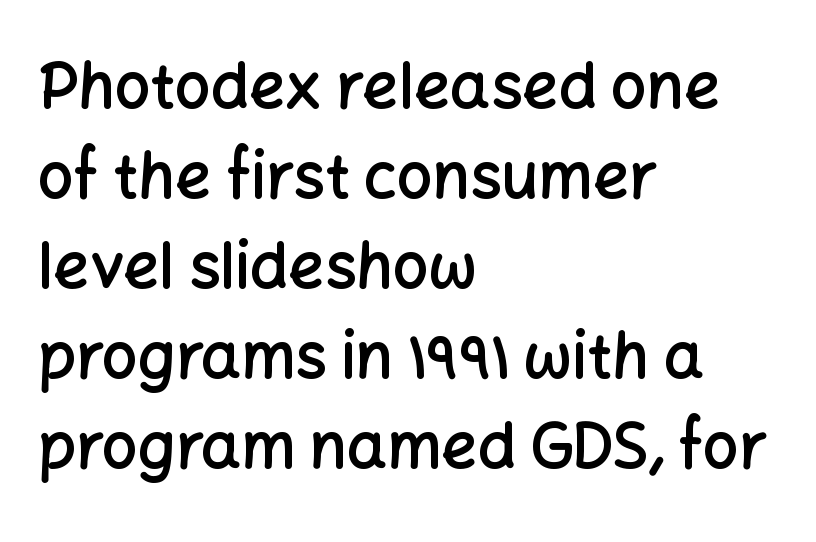
The image shows 63 px semibold sans-serif type, upright; set left-aligned, normal line spacing (1.43x), normal letter spacing, not underlined; low stroke contrast and a medium x-height.
